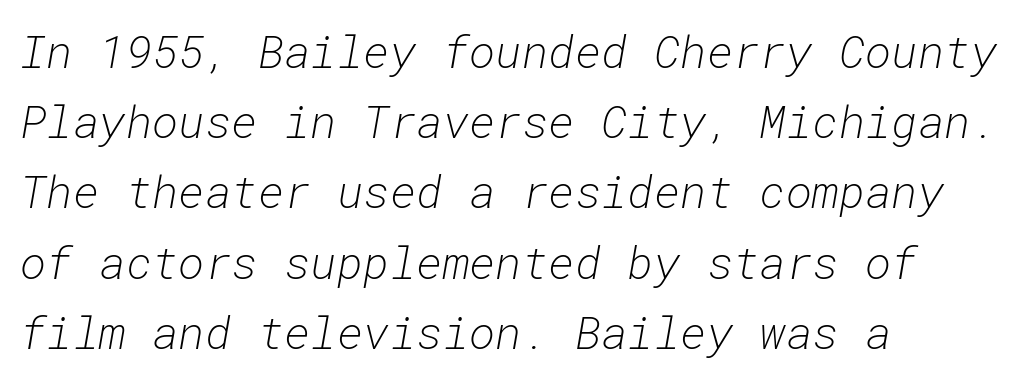
The image shows 45 px light type, italic (leaning right), monospaced; set left-aligned, normal line spacing (1.56x), normal letter spacing, not underlined; low stroke contrast and a medium x-height.
